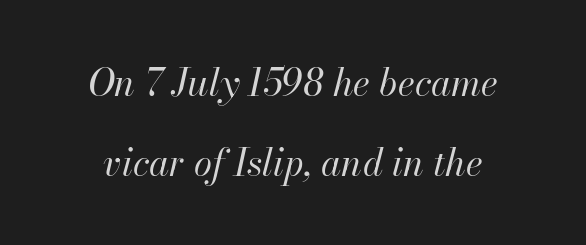
Q: Is the text bold? A: No.
Q: Is the text italic (slanted)? A: Yes, it leans right by about 13 degrees.
Q: Is the text underlined? A: No.
Q: Is the spacing between letters normal or unusually wide? A: Normal.
Q: Is the spacing between lines tight, normal or loose? A: Loose.
Q: Width (condensed, normal, or wide)? A: Normal.
Q: Stroke contrast? A: High.
Q: x-height? A: Small.
Q: Monospaced? A: No.
